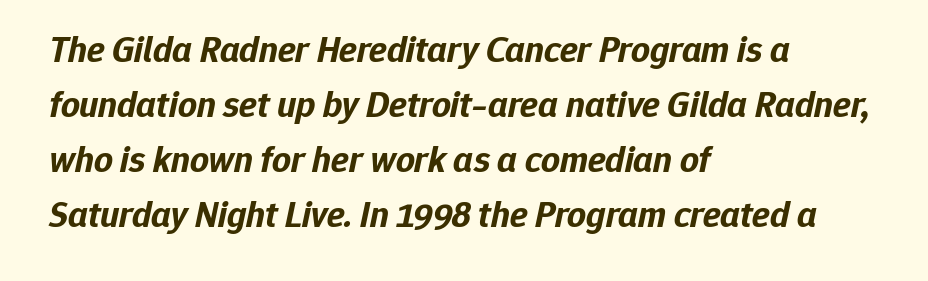
Pretty heavy lettering here — definitely bold. Words float on clear page, feet unadorned. A classic flush-left, rag-right setting is used for this passage. Words appear dense and cohesive because spacing is normal. Spacing verdict: proportional, widths tailored to each character. Regarding leading, the lines here are spaced in the standard way.
